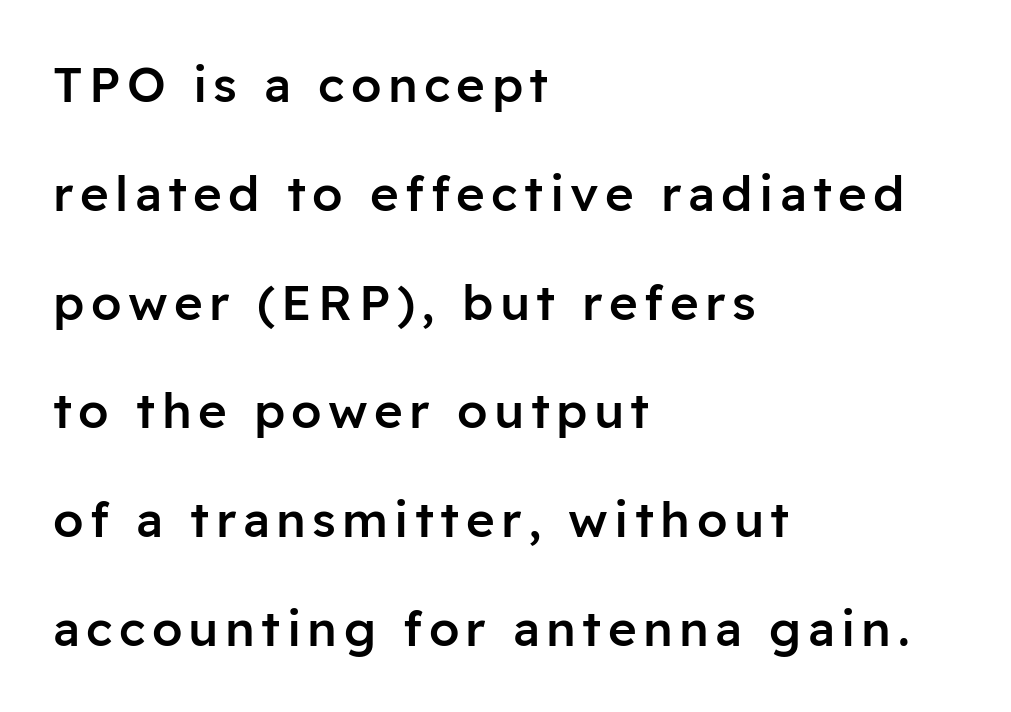
The image shows 49 px semibold sans-serif type, upright; set left-aligned, loose line spacing (2.22x), not underlined; low stroke contrast and a medium x-height.
